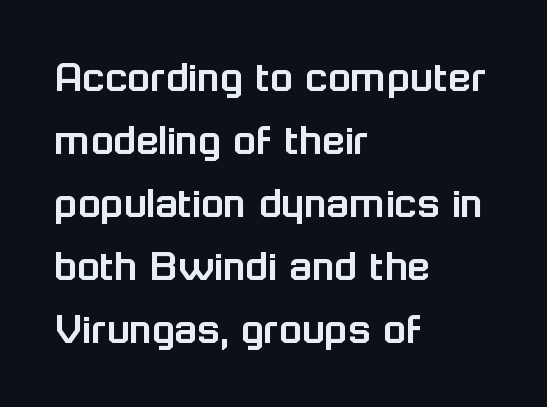
{"serif": "no", "italic": "no", "width": "normal", "stroke_contrast": "low", "x_height": "medium", "monospaced": "no", "underline": "no", "align": "left", "line_spacing": "normal", "line_spacing_ratio": 1.34, "letter_spacing": "normal", "letter_spacing_em": 0.0, "glyph_px": 47}
